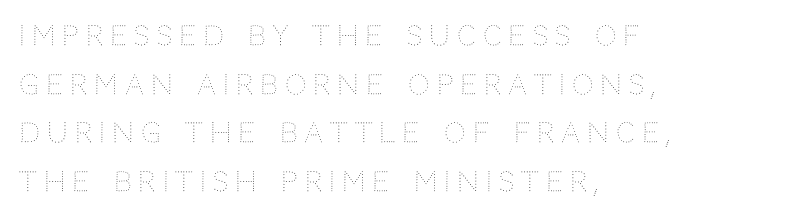
The font sits on the lighter half of the weight spectrum, regular included. This rendering widens character spacing well past its baseline value. Underlining? Definitely not there. Leftover space on each line is placed entirely after the last word. You can tell it's not italic because the verticals are truly vertical.
